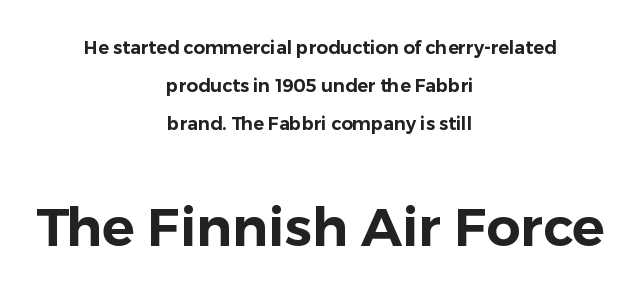
The glyphs in this specimen are sans serif. Look at the glyph heights: the lower group is clearly the bigger setting. These lines keep a tight, regular rhythm from letter to letter. The passage shown is typed in a proportional face where columns would drift. Italic: no, the glyphs are upright roman. The vertical gap from one line to the next is large.
